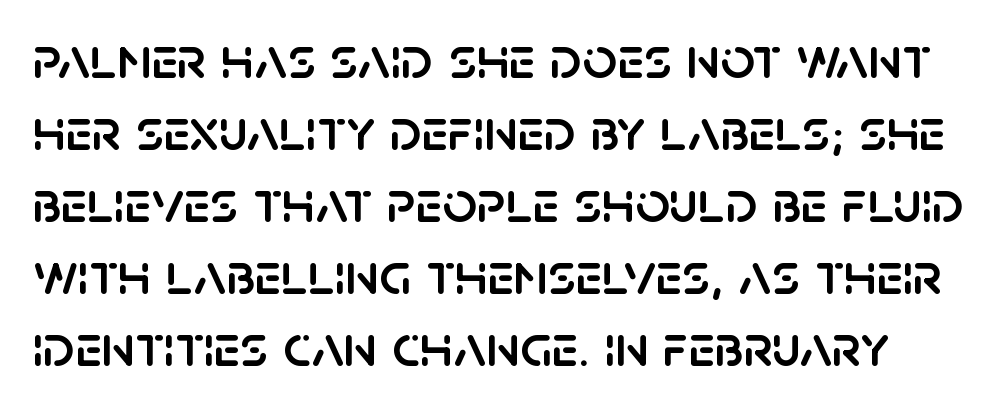
The baseline area is clear. A typesetter would label this face a sans. Think of a printed novel: that variable character pitch is what you see here. The letters stand straight up with perfectly vertical stems. Words appear dense and cohesive because spacing is normal.
